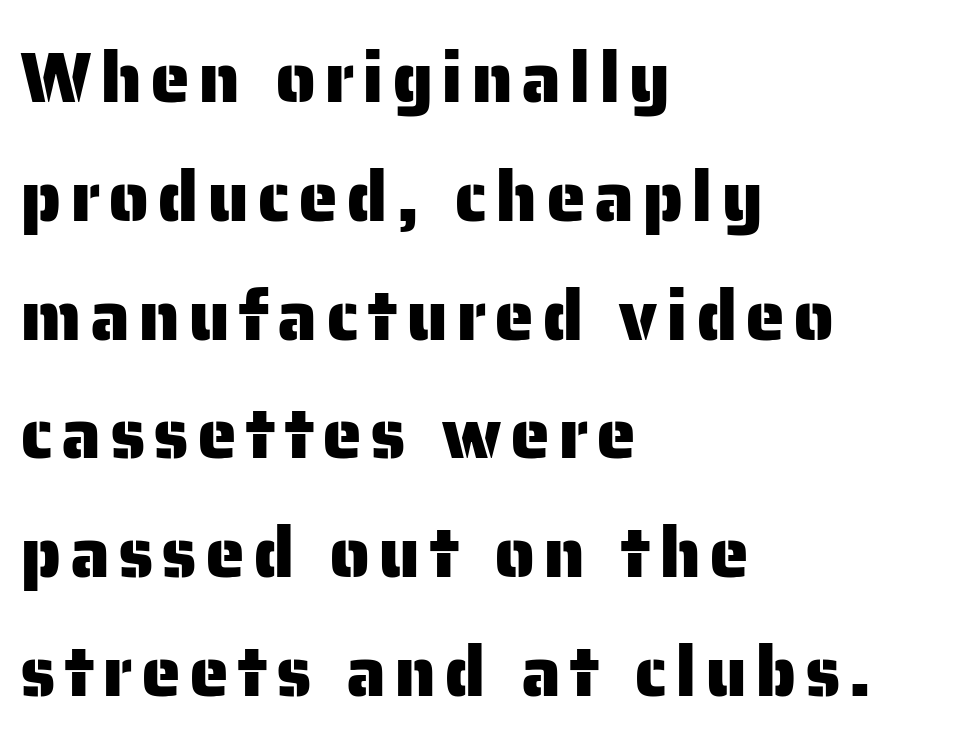
Q: Is the text italic (slanted)? A: No, it is upright.
Q: Is the typeface a serif or a sans-serif typeface? A: Sans-serif.
Q: Is the text underlined? A: No.
Q: How is the paragraph aligned? A: Left-aligned.
Q: Is the spacing between lines tight, normal or loose? A: Normal.
Q: Width (condensed, normal, or wide)? A: Normal.
Q: Stroke contrast? A: Low.
Q: x-height? A: Medium.
Q: Monospaced? A: No.
